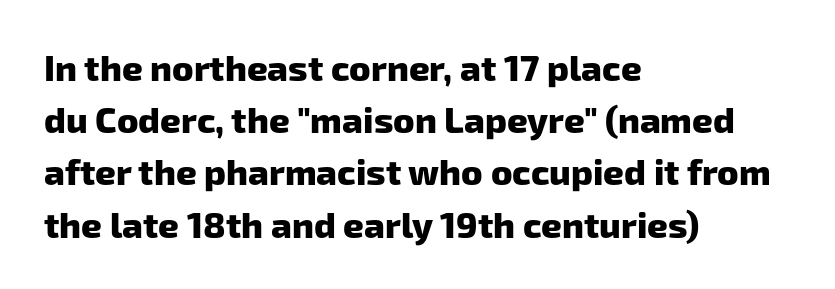
The image shows 36 px heavy sans-serif type; set left-aligned, normal line spacing (1.45x), normal letter spacing, not underlined; low stroke contrast and a medium x-height.
